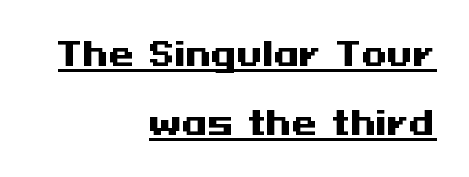
Q: Is the text bold? A: Yes.
Q: Is the text italic (slanted)? A: No, it is upright.
Q: Is the typeface a serif or a sans-serif typeface? A: Sans-serif.
Q: Is the text underlined? A: Yes.
Q: How is the paragraph aligned? A: Right-aligned.
Q: Is the spacing between letters normal or unusually wide? A: Normal.
Q: Is the spacing between lines tight, normal or loose? A: Loose.
Q: Width (condensed, normal, or wide)? A: Wide.
Q: Stroke contrast? A: Medium.
Q: x-height? A: Medium.
